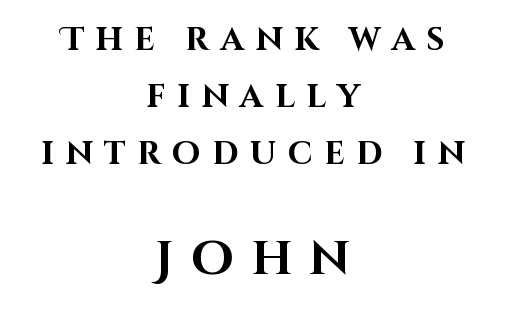
{"serif": "no", "italic": "no", "bold": "yes", "weight": "bold", "width": "normal", "stroke_contrast": "high", "x_height": "large", "monospaced": "no", "underline": "no", "align": "center", "line_spacing_ratio": 1.78, "letter_spacing": "wide", "letter_spacing_em": 0.36, "larger_block": "second", "size_ratio": 1.5, "glyph_px": 48}
